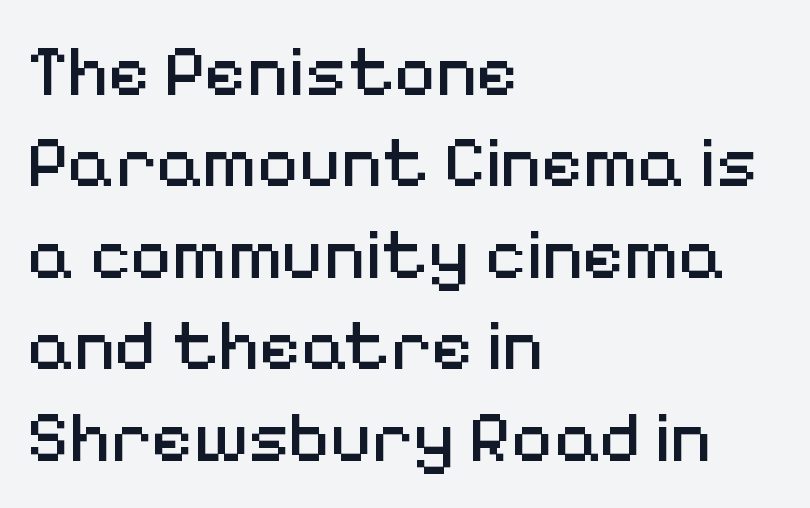
Compared with a centered layout, this one pins lines to the left instead. Letters rest on an invisible, unmarked baseline. Compared with typical body copy, the letter spacing here is the same. Check where the strokes stop: nothing finishes them off — pure sans. Varying glyph widths throughout — classic text-font behaviour. No heavy texture on the line: the type isn't bold.
